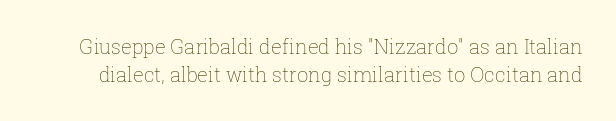
The lettering stays uniformly vertical, giving the passage a roman look. Leading: standard. What stands out about the letter spacing? Nothing — it is the standard amount. Clear beneath every line of the passage. The font sits on the lighter half of the weight spectrum, regular included.
